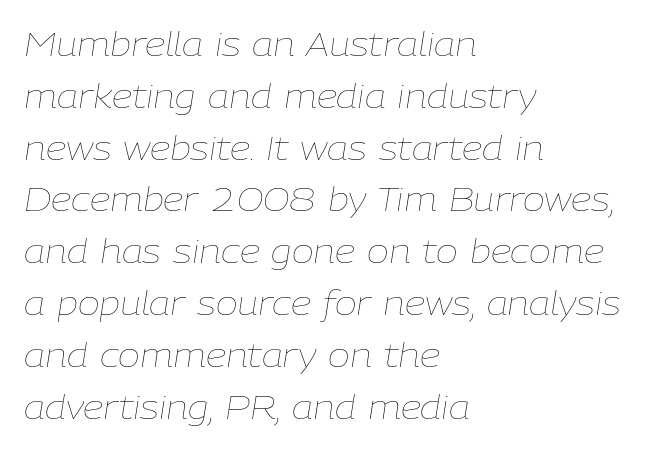
Q: Is the text bold? A: No.
Q: Is the text italic (slanted)? A: Yes, it leans right by about 9 degrees.
Q: Is the text underlined? A: No.
Q: How is the paragraph aligned? A: Left-aligned.
Q: Is the spacing between letters normal or unusually wide? A: Normal.
Q: Is the spacing between lines tight, normal or loose? A: Normal.
Q: Width (condensed, normal, or wide)? A: Normal.
Q: Stroke contrast? A: Low.
Q: x-height? A: Medium.
Q: Monospaced? A: No.
